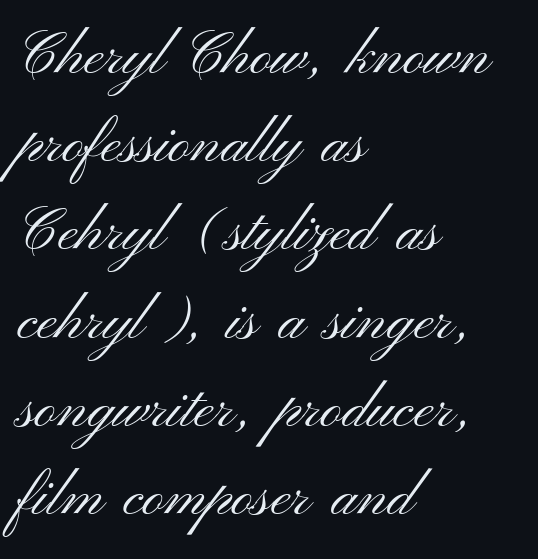
Q: Is the text bold? A: No.
Q: Is the text italic (slanted)? A: Yes.
Q: Is the typeface a serif or a sans-serif typeface? A: Sans-serif.
Q: Is the text underlined? A: No.
Q: How is the paragraph aligned? A: Left-aligned.
Q: Is the spacing between letters normal or unusually wide? A: Normal.
Q: Is the spacing between lines tight, normal or loose? A: Normal.
Q: Width (condensed, normal, or wide)? A: Wide.
Q: Stroke contrast? A: Medium.
Q: x-height? A: Small.
Q: Monospaced? A: No.
